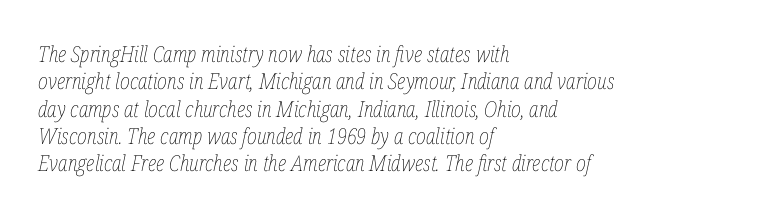
{"italic": "yes", "lean": "right", "slant_degrees": 12, "bold": "no", "underline": "no", "align": "left", "line_spacing_ratio": 1.24, "letter_spacing": "normal", "letter_spacing_em": 0.0, "glyph_px": 22}
